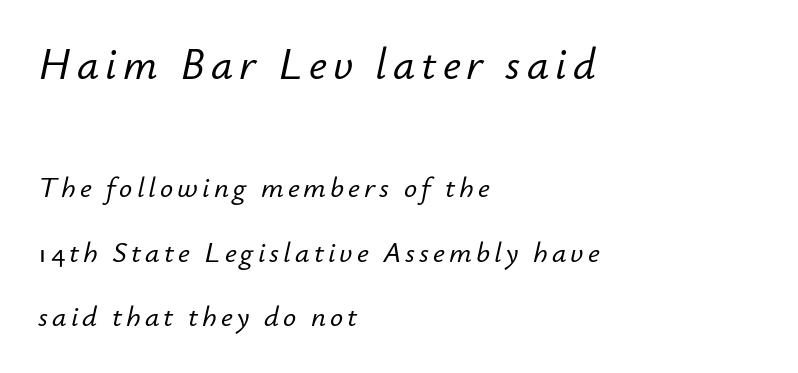
Leftover space on each line is placed entirely after the last word. Looks like regular typesetting: each glyph gets only the width it needs. Words float on clear page, feet unadorned. The first block has been scaled up relative to the second.
